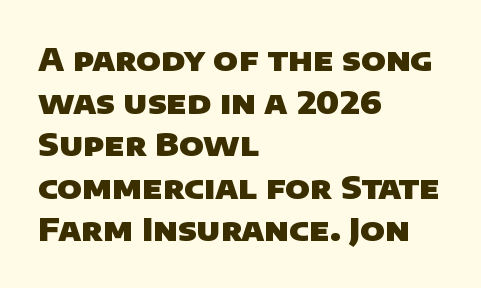
Q: Is the text bold? A: Yes.
Q: Is the typeface a serif or a sans-serif typeface? A: Sans-serif.
Q: Is the text underlined? A: No.
Q: How is the paragraph aligned? A: Left-aligned.
Q: Is the spacing between letters normal or unusually wide? A: Normal.
Q: Is the spacing between lines tight, normal or loose? A: Normal.
Q: Width (condensed, normal, or wide)? A: Normal.
Q: Stroke contrast? A: Low.
Q: x-height? A: Large.
Q: Monospaced? A: No.
